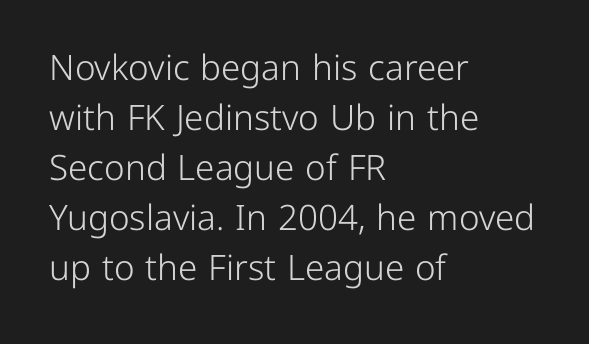
The image shows 35 px light sans-serif type, upright; set left-aligned, normal line spacing (1.43x), normal letter spacing, not underlined; low stroke contrast and a medium x-height.
